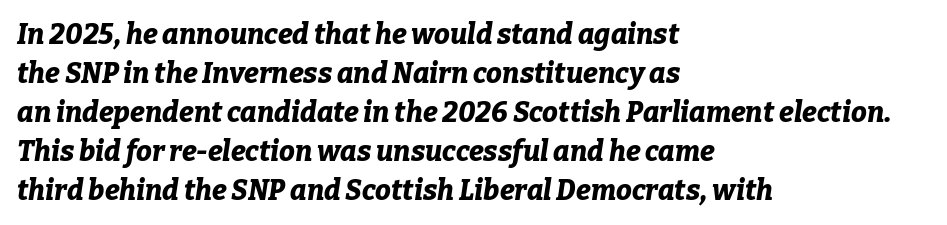
The image shows 28 px bold type, italic (leaning right); set left-aligned, normal line spacing (1.39x), normal letter spacing, not underlined; low stroke contrast and a medium x-height.
